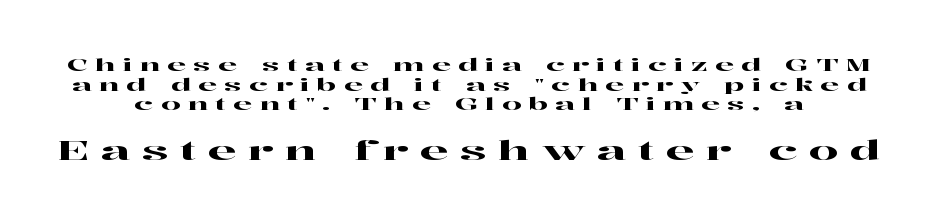
The image shows 26 px text type, upright; set tight line spacing (1.15x), unusually wide letter spacing (+0.44 em), not underlined; the second (bottom) block is 1.53x larger.
